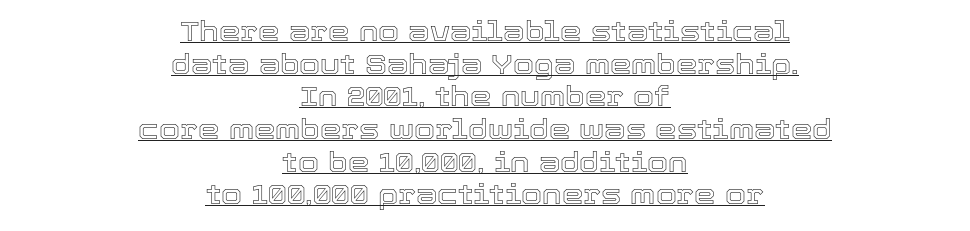
The image shows 27 px text type, upright; set centered, line spacing 1.21x, normal letter spacing, underlined.
